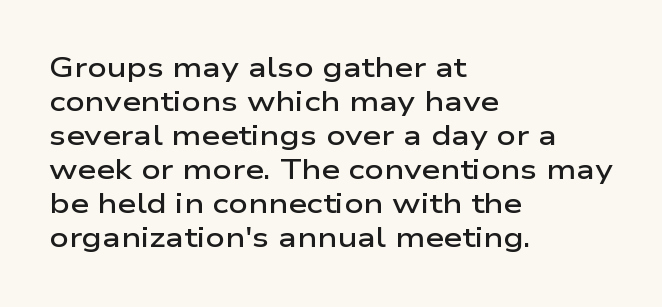
The type sits square on the baseline with zero lean. A clean baseline with only descenders dipping below it. This sample is left-justified, so line endings fall wherever the words run out. Characters follow at the spacing the type designer built in. The font is running at a semibold setting, under full bold. This block has exactly the height ordinary leading produces.
